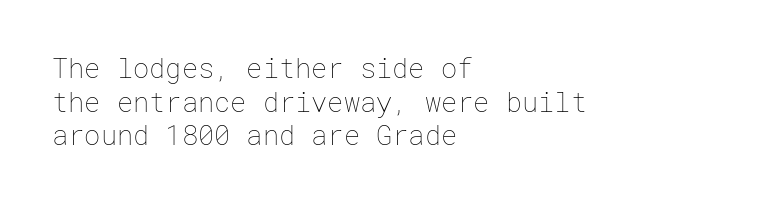
{"italic": "no", "bold": "no", "underline": "no", "align": "left", "line_spacing": "normal", "line_spacing_ratio": 1.25, "letter_spacing": "normal", "letter_spacing_em": 0.0, "glyph_px": 27}
